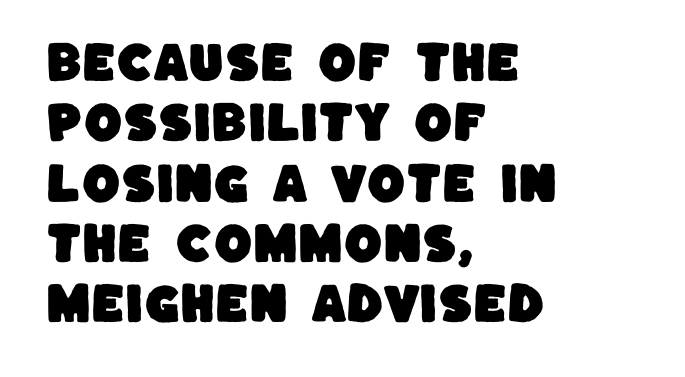
Q: Is the typeface a serif or a sans-serif typeface? A: Sans-serif.
Q: Is the text underlined? A: No.
Q: How is the paragraph aligned? A: Left-aligned.
Q: Is the spacing between letters normal or unusually wide? A: Normal.
Q: Is the spacing between lines tight, normal or loose? A: Normal.
Q: Width (condensed, normal, or wide)? A: Normal.
Q: Stroke contrast? A: Low.
Q: x-height? A: Large.
Q: Monospaced? A: No.
